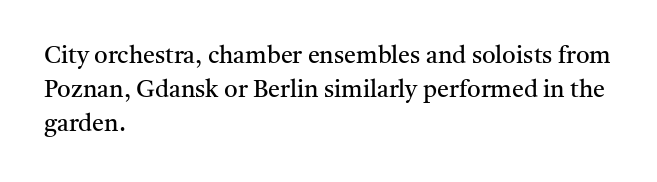
Just letters on the line, the space beneath them empty. The lines sit at an ordinary, default distance from one another. Reading down the block, your eye returns to a fixed left position each line. Think standard paragraph weight, or any step lighter than that.
